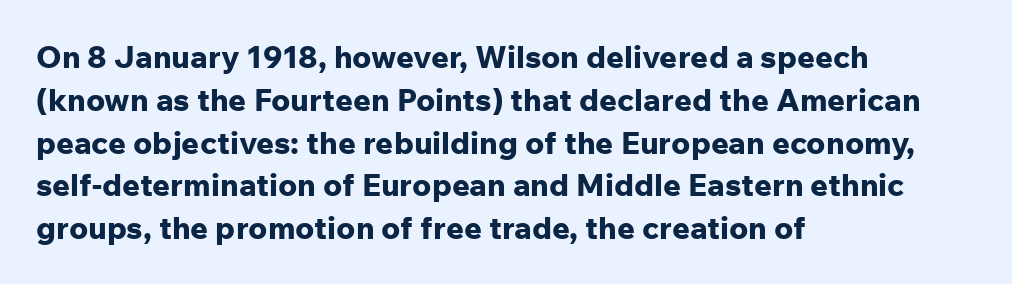
The image shows 31 px bold sans-serif type, upright; set left-aligned, normal line spacing (1.38x), normal letter spacing, not underlined; low stroke contrast and a medium x-height.
